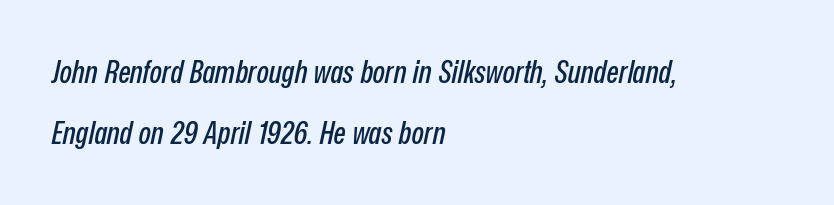
{"italic": "yes", "lean": "right", "slant_degrees": 12, "width": "condensed", "stroke_contrast": "low", "x_height": "medium", "monospaced": "no", "underline": "no", "align": "left", "line_spacing": "loose", "line_spacing_ratio": 1.92, "letter_spacing": "normal", "letter_spacing_em": 0.0, "glyph_px": 32}
